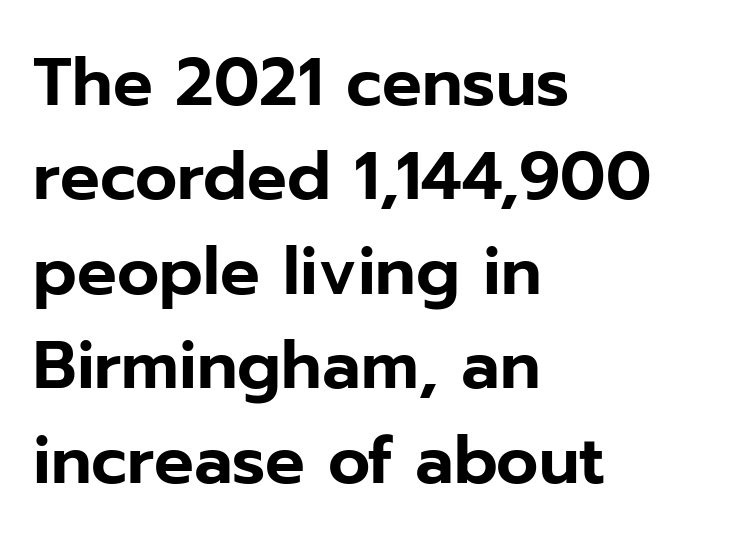
The passage shown is typed in a proportional face where columns would drift. This sample keeps an unexceptional amount of space between lines. It's the straight-up-and-down kind of type. The face used here is rendered with its standard letterfit. Beneath every word, the page is bare.
